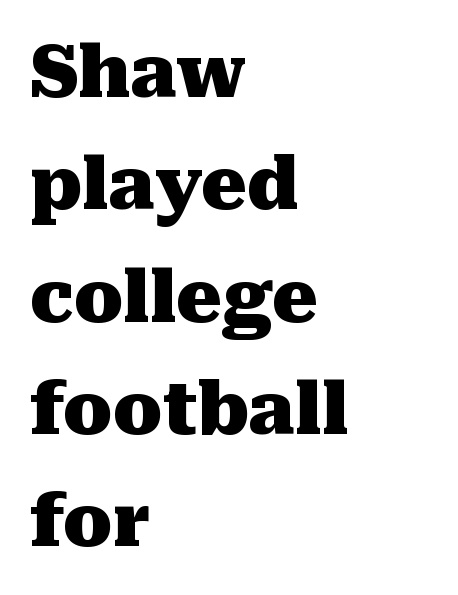
{"serif": "yes", "italic": "no", "bold": "yes", "weight": "heavy", "width": "normal", "stroke_contrast": "medium", "x_height": "medium", "monospaced": "no", "underline": "no", "align": "left", "line_spacing": "normal", "line_spacing_ratio": 1.56, "letter_spacing": "normal", "letter_spacing_em": 0.0, "glyph_px": 72}
